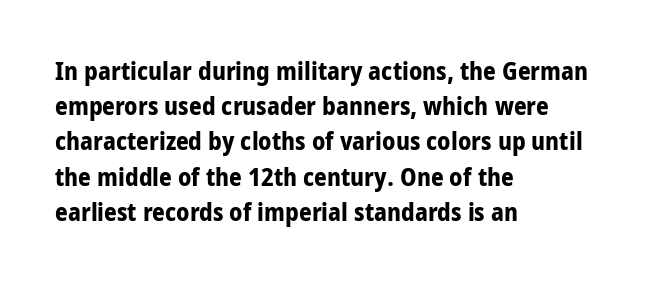
The image shows 25 px bold type, upright; set left-aligned, normal line spacing (1.41x), normal letter spacing, not underlined.
